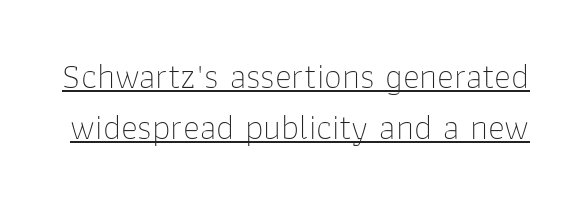
Q: Is the text bold? A: No.
Q: Is the text italic (slanted)? A: No, it is upright.
Q: Is the typeface a serif or a sans-serif typeface? A: Sans-serif.
Q: Is the text underlined? A: Yes.
Q: Is the spacing between letters normal or unusually wide? A: Normal.
Q: Is the spacing between lines tight, normal or loose? A: Normal.
Q: Width (condensed, normal, or wide)? A: Normal.
Q: Stroke contrast? A: Low.
Q: x-height? A: Medium.
Q: Monospaced? A: No.
